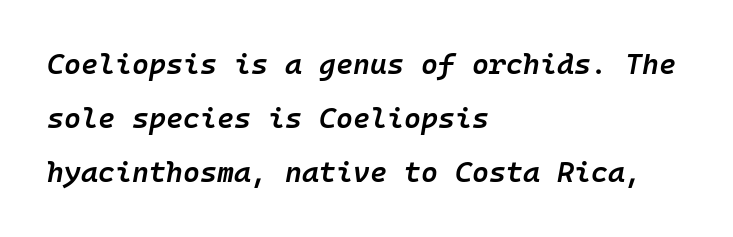
{"italic": "yes", "lean": "right", "slant_degrees": 10, "bold": "semi", "weight": "semibold", "width": "normal", "stroke_contrast": "low", "x_height": "medium", "monospaced": "yes", "underline": "no", "align": "left", "line_spacing_ratio": 1.87, "letter_spacing": "normal", "letter_spacing_em": 0.0, "glyph_px": 29}
